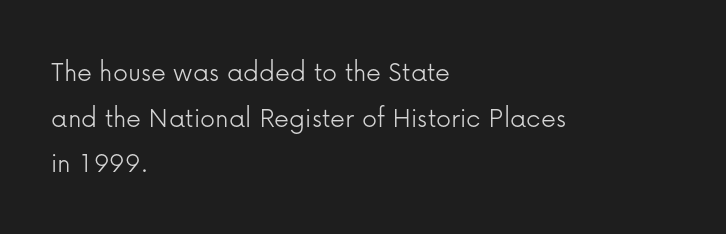
How are the letters spaced? Ordinarily, with no added tracking. Decoration check: the copy has no underline. In terms of leading, this rendering sits right in the middle. The weight would be labelled regular, book, light, or lighter still. The font family rendered here belongs to the sans-serif group. It's the straight-up-and-down kind of type.
